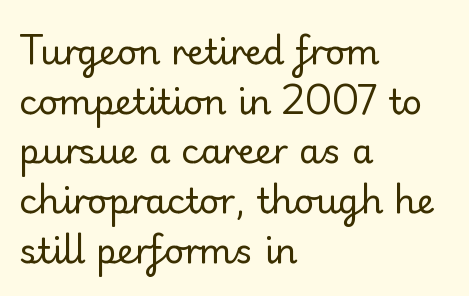
Q: Is the text bold? A: No.
Q: Is the text italic (slanted)? A: No, it is upright.
Q: Is the typeface a serif or a sans-serif typeface? A: Serif.
Q: Is the text underlined? A: No.
Q: How is the paragraph aligned? A: Left-aligned.
Q: Is the spacing between letters normal or unusually wide? A: Normal.
Q: Is the spacing between lines tight, normal or loose? A: Normal.
Q: Width (condensed, normal, or wide)? A: Normal.
Q: Stroke contrast? A: Low.
Q: x-height? A: Small.
Q: Monospaced? A: No.
